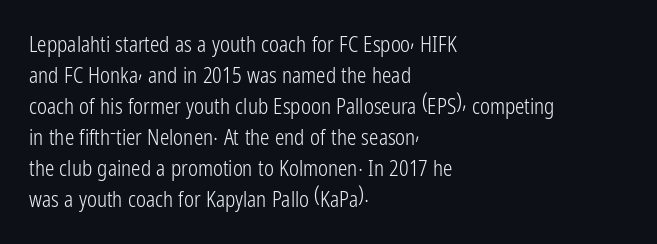
{"italic": "no", "bold": "no", "underline": "no", "align": "left", "line_spacing": "normal", "line_spacing_ratio": 1.48, "letter_spacing": "normal", "letter_spacing_em": 0.0, "glyph_px": 21}
